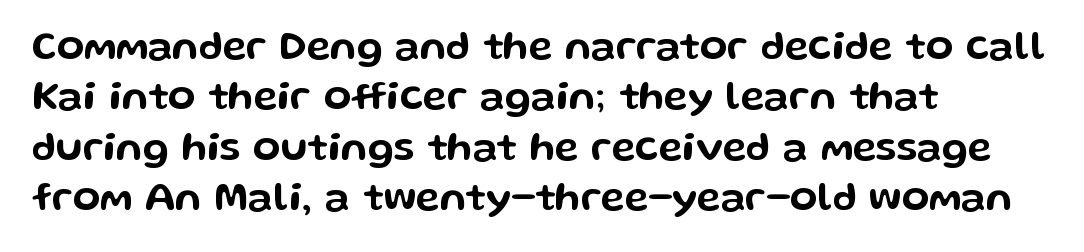
{"serif": "no", "italic": "no", "width": "wide", "stroke_contrast": "low", "x_height": "medium", "monospaced": "no", "underline": "no", "align": "left", "line_spacing": "normal", "line_spacing_ratio": 1.26, "letter_spacing": "normal", "letter_spacing_em": 0.0, "glyph_px": 40}
